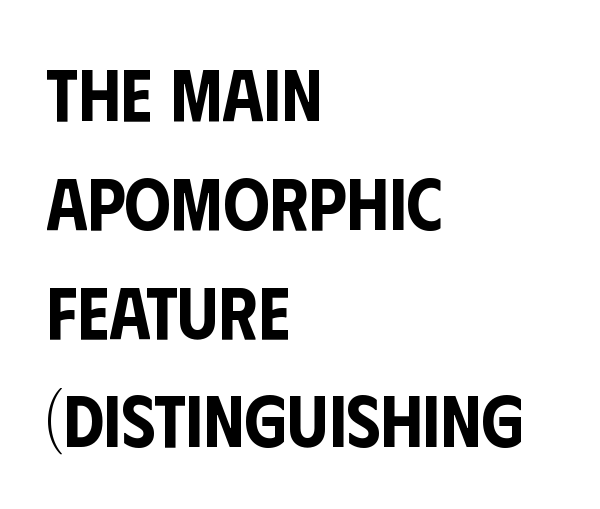
The image shows 73 px condensed sans-serif type, upright; set left-aligned, normal line spacing (1.49x), normal letter spacing, not underlined; low stroke contrast and a large x-height.
